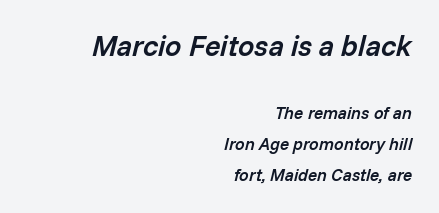
{"italic": "yes", "lean": "right", "slant_degrees": 14, "bold": "semi", "weight": "semibold", "width": "normal", "stroke_contrast": "low", "x_height": "medium", "monospaced": "no", "underline": "no", "align": "right", "line_spacing_ratio": 1.8, "letter_spacing": "normal", "letter_spacing_em": 0.0, "larger_block": "first", "size_ratio": 1.71, "glyph_px": 29}
